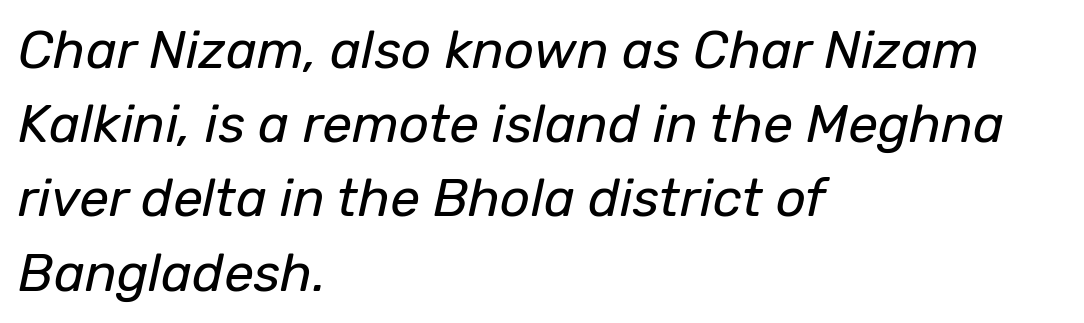
Quick note: underline off. Does the leading feel generous? No, just average. Characters are canted at an angle relative to the baseline's perpendicular. Caption: multi-line text, flush left, ragged right. Summary of weight: not heavy and not bold.
